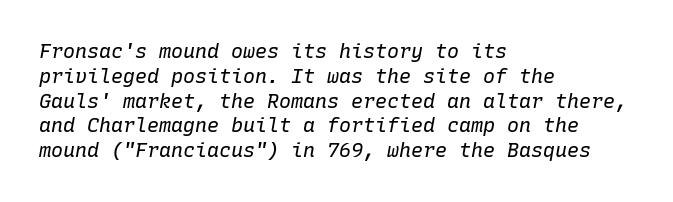
Yep, that's italic — everything's leaning. Standard letterfit; no display-style spreading of the glyphs. The words here are not underlined. Compared with a typical body face, this is equally light or lighter still.
